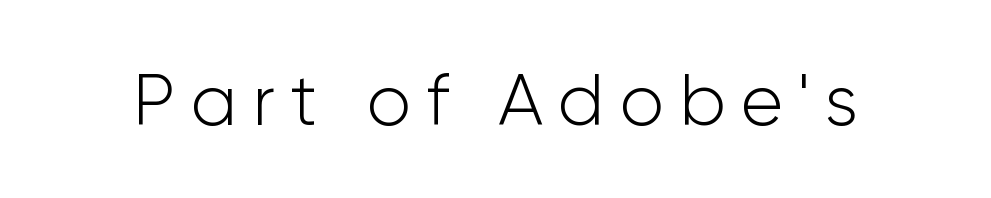
Q: Is the text bold? A: No.
Q: Is the text italic (slanted)? A: No, it is upright.
Q: Is the typeface a serif or a sans-serif typeface? A: Sans-serif.
Q: Is the text underlined? A: No.
Q: Is the spacing between letters normal or unusually wide? A: Unusually wide.
Q: Width (condensed, normal, or wide)? A: Normal.
Q: Stroke contrast? A: Low.
Q: x-height? A: Medium.
Q: Monospaced? A: No.
